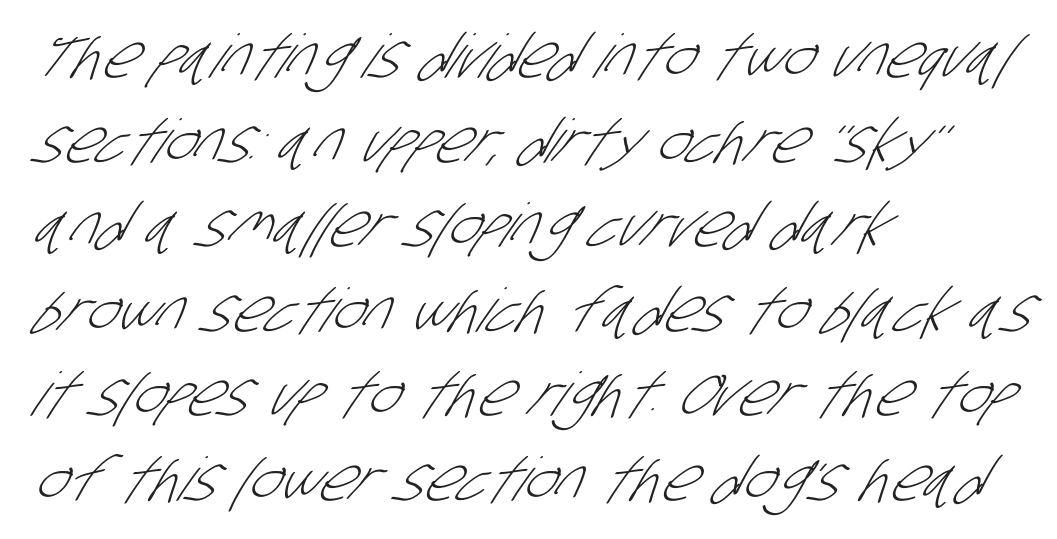
The image shows 60 px light, condensed sans-serif type; set left-aligned, normal line spacing (1.41x), normal letter spacing, not underlined; low stroke contrast and a large x-height.
